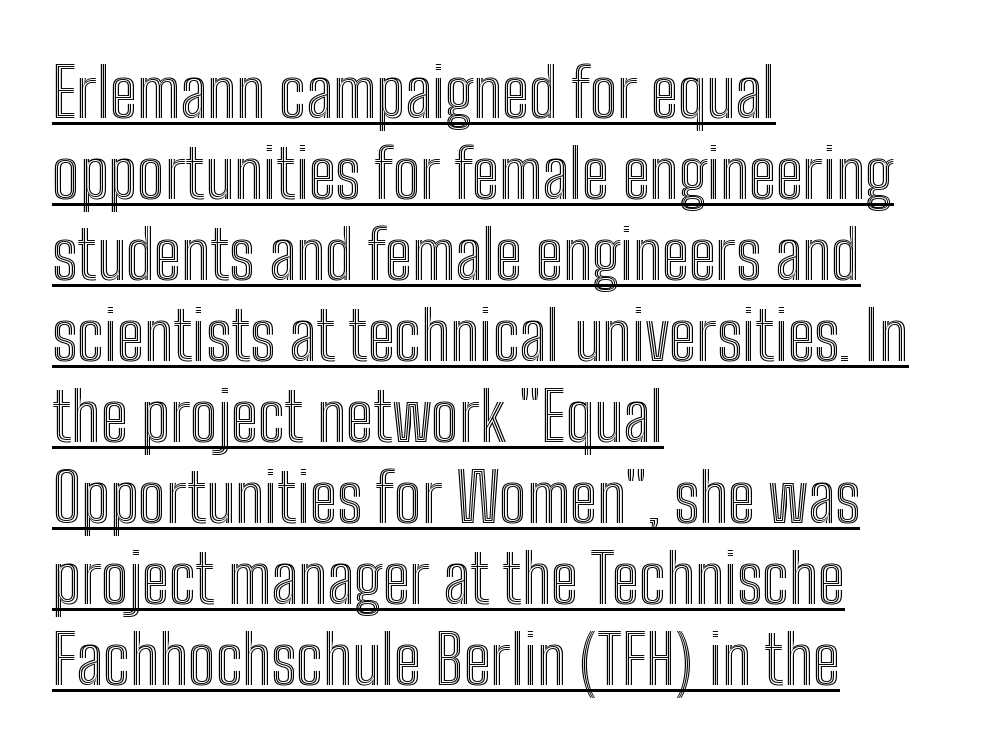
Q: Is the text italic (slanted)? A: No, it is upright.
Q: Is the text underlined? A: Yes.
Q: How is the paragraph aligned? A: Left-aligned.
Q: Is the spacing between letters normal or unusually wide? A: Normal.
Q: Width (condensed, normal, or wide)? A: Condensed.
Q: x-height? A: Medium.
Q: Monospaced? A: No.
